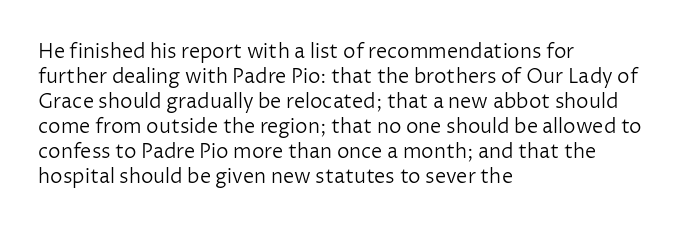
{"italic": "no", "bold": "no", "underline": "no", "align": "left", "line_spacing": "normal", "line_spacing_ratio": 1.25, "letter_spacing": "normal", "letter_spacing_em": 0.0, "glyph_px": 20}
